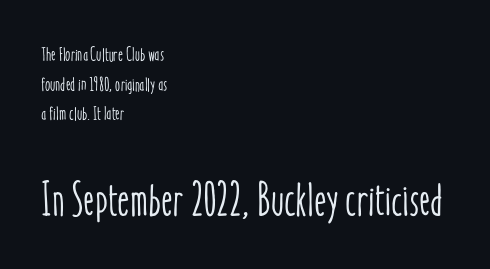
{"italic": "no", "width": "condensed", "stroke_contrast": "low", "x_height": "medium", "monospaced": "no", "underline": "no", "align": "left", "line_spacing": "normal", "line_spacing_ratio": 1.56, "letter_spacing": "normal", "letter_spacing_em": 0.0, "larger_block": "second", "size_ratio": 2.47, "glyph_px": 47}
